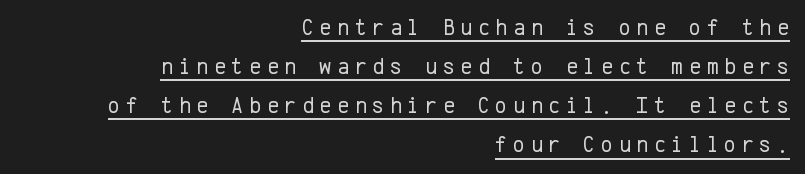
Q: Is the text bold? A: No.
Q: Is the text italic (slanted)? A: No, it is upright.
Q: Is the text underlined? A: Yes.
Q: How is the paragraph aligned? A: Right-aligned.
Q: Is the spacing between letters normal or unusually wide? A: Unusually wide.
Q: Is the spacing between lines tight, normal or loose? A: Normal.
